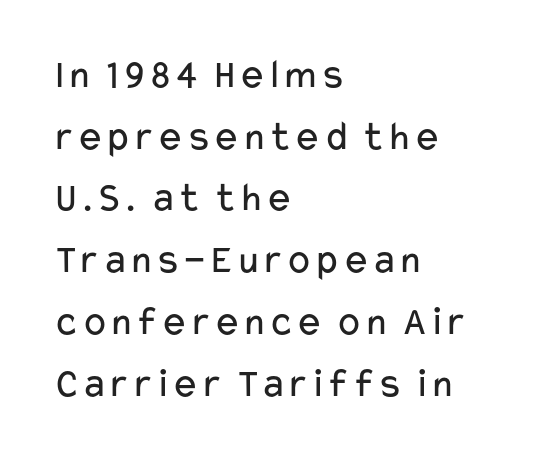
Q: Is the text bold? A: No.
Q: Is the text italic (slanted)? A: No, it is upright.
Q: Is the typeface a serif or a sans-serif typeface? A: Sans-serif.
Q: Is the text underlined? A: No.
Q: How is the paragraph aligned? A: Left-aligned.
Q: Is the spacing between letters normal or unusually wide? A: Normal.
Q: Is the spacing between lines tight, normal or loose? A: Normal.
Q: Width (condensed, normal, or wide)? A: Wide.
Q: Stroke contrast? A: Low.
Q: x-height? A: Medium.
Q: Monospaced? A: No.
